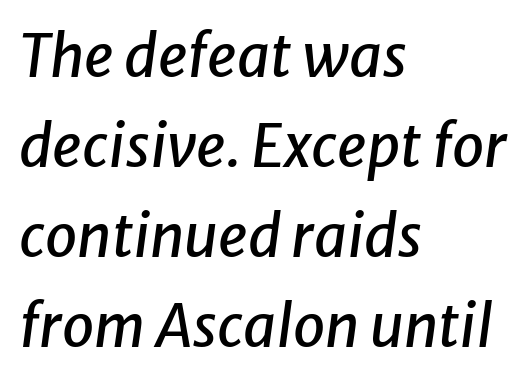
The image shows 58 px text type, italic (leaning right); set left-aligned, normal line spacing (1.55x), normal letter spacing, not underlined; low stroke contrast and a medium x-height.
